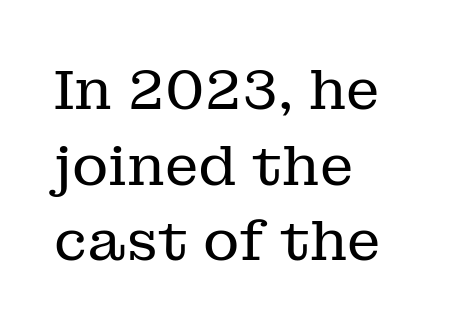
The axis of the letterforms is exactly vertical. Character widths vary here, with narrow letters taking less room than wide ones. Weight: in the light-to-regular range. Quick note: interline space is typical.
